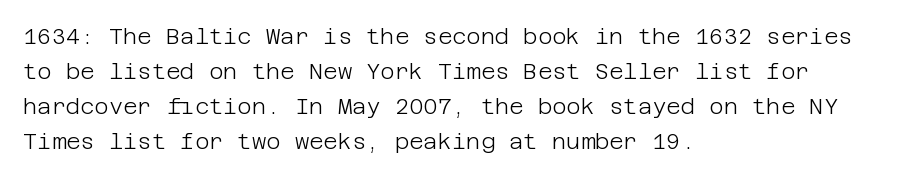
The image shows 22 px text type, upright; set left-aligned, normal line spacing (1.59x), normal letter spacing, not underlined.
